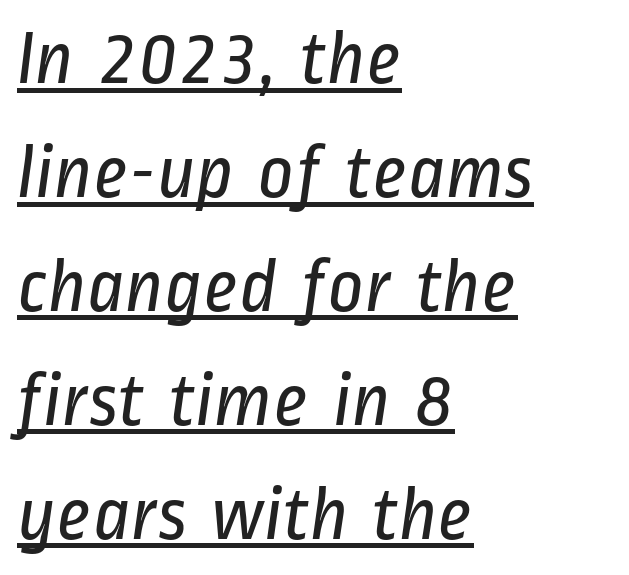
Varying glyph widths throughout — classic text-font behaviour. No extra tracking has been applied to these lines. Underline: present. The compositor pushed each line to the left boundary.
